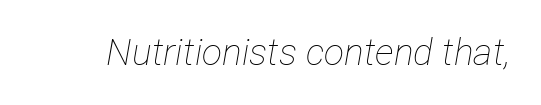
{"italic": "yes", "lean": "right", "slant_degrees": 12, "bold": "no", "weight": "thin", "width": "condensed", "stroke_contrast": "low", "x_height": "medium", "monospaced": "no", "underline": "no", "letter_spacing": "normal", "letter_spacing_em": 0.0, "glyph_px": 37}
